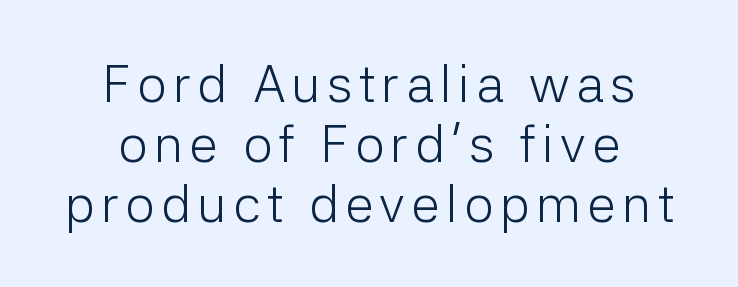
Q: Is the text bold? A: No.
Q: Is the text italic (slanted)? A: No, it is upright.
Q: Is the typeface a serif or a sans-serif typeface? A: Sans-serif.
Q: Is the text underlined? A: No.
Q: How is the paragraph aligned? A: Centered.
Q: Is the spacing between lines tight, normal or loose? A: Tight.
Q: Width (condensed, normal, or wide)? A: Normal.
Q: Stroke contrast? A: Low.
Q: x-height? A: Medium.
Q: Monospaced? A: No.
